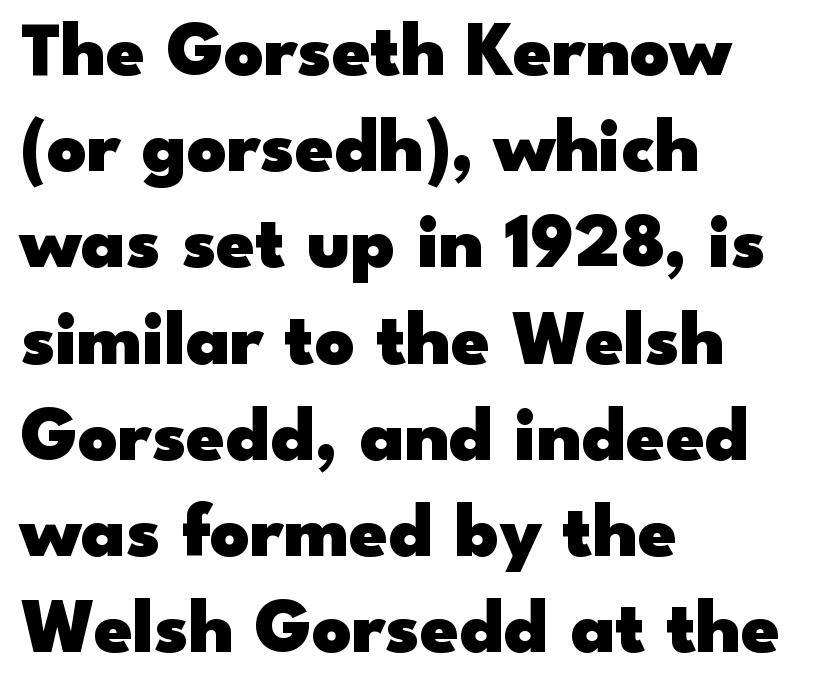
The image shows 77 px heavy, wide sans-serif type, upright; set left-aligned, normal line spacing (1.25x), normal letter spacing, not underlined; low stroke contrast and a small x-height.
